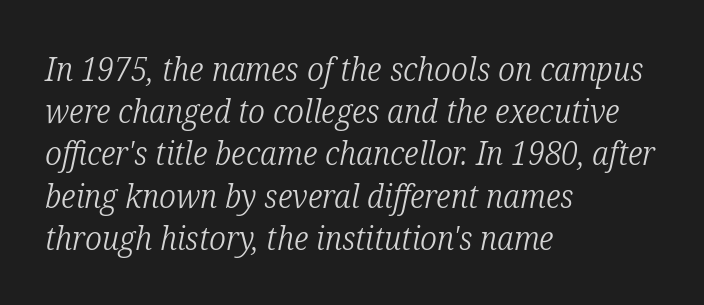
The image shows 33 px light, condensed serif type, italic (leaning right); set left-aligned, normal line spacing (1.28x), normal letter spacing, not underlined; low stroke contrast and a medium x-height.
